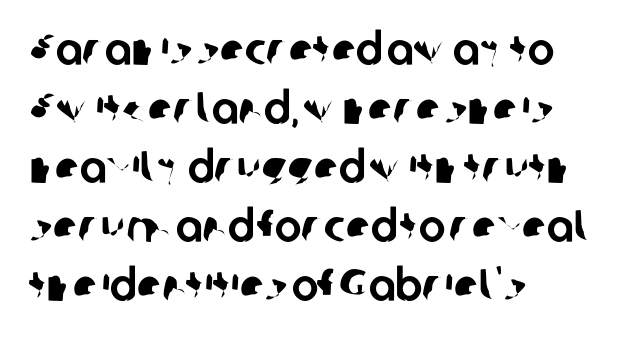
The image shows 45 px sans-serif type; set left-aligned, normal line spacing (1.31x), normal letter spacing, not underlined; low stroke contrast and a medium x-height.
